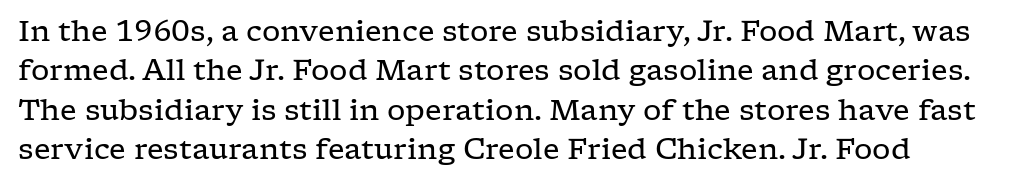
The image shows 29 px regular-weight, wide serif type, upright; set normal line spacing (1.36x), normal letter spacing, not underlined; low stroke contrast and a medium x-height.
